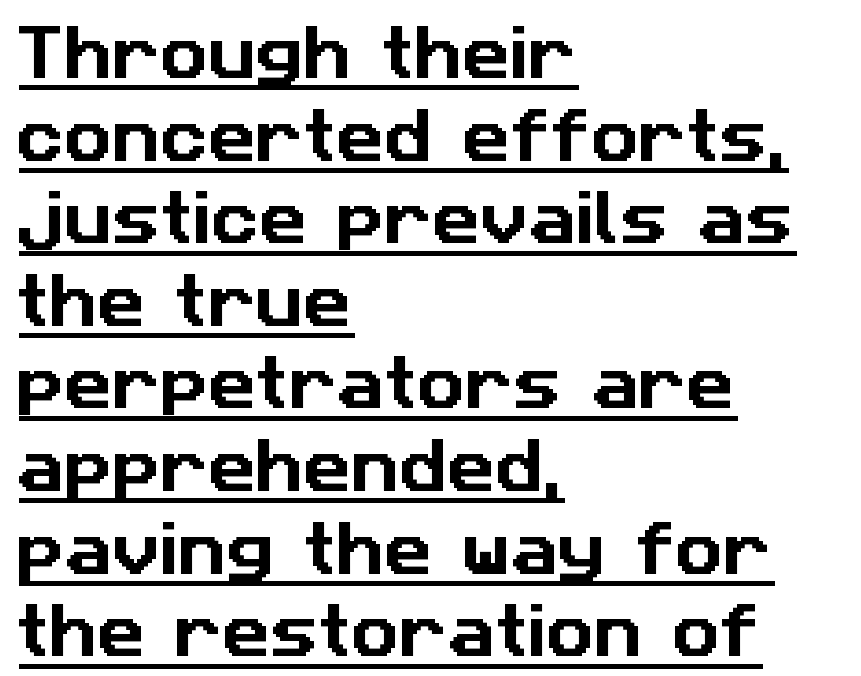
The image shows 59 px sans-serif type; set left-aligned, normal line spacing (1.4x), normal letter spacing, underlined; low stroke contrast and a medium x-height.
